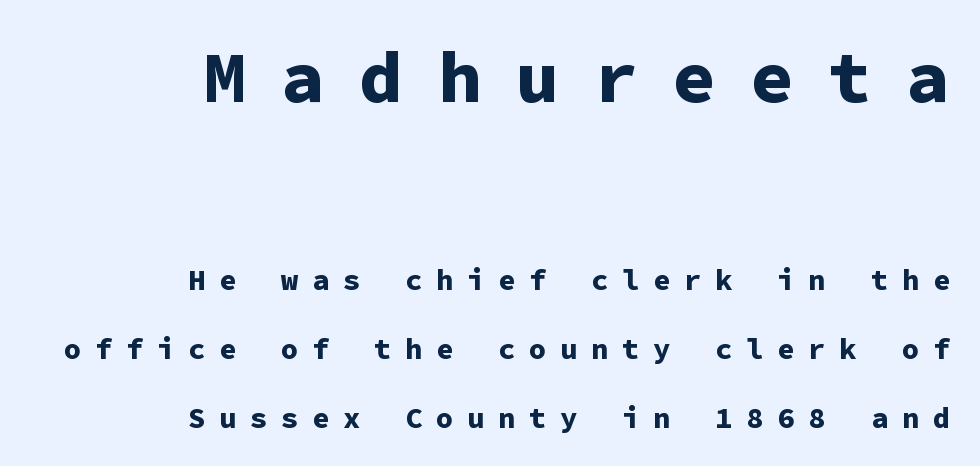
Q: Is the text bold? A: Yes.
Q: Is the text italic (slanted)? A: No, it is upright.
Q: Is the typeface a serif or a sans-serif typeface? A: Sans-serif.
Q: Is the text underlined? A: No.
Q: How is the paragraph aligned? A: Right-aligned.
Q: Is the spacing between letters normal or unusually wide? A: Unusually wide.
Q: Is the spacing between lines tight, normal or loose? A: Loose.
Q: Which block of text is set in a larger size, the first (top) or the second (bottom)? A: The first (top) one.
Q: Width (condensed, normal, or wide)? A: Normal.
Q: Stroke contrast? A: Low.
Q: x-height? A: Medium.
Q: Monospaced? A: Yes.
